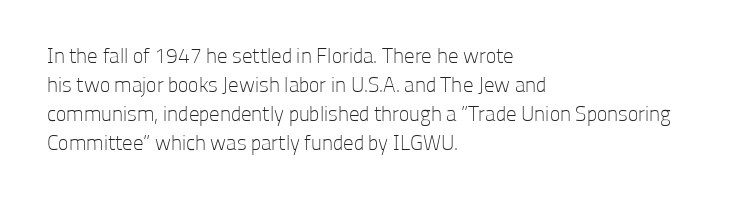
{"italic": "no", "bold": "no", "underline": "no", "align": "left", "line_spacing": "normal", "line_spacing_ratio": 1.38, "letter_spacing": "normal", "letter_spacing_em": 0.0, "glyph_px": 21}
